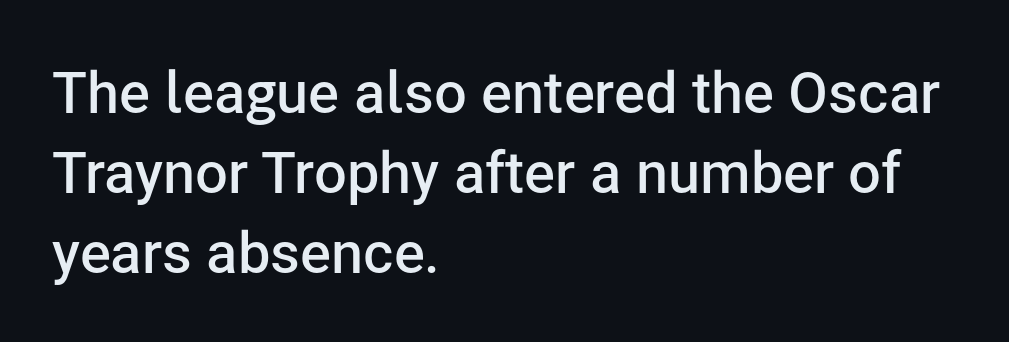
Q: Is the text bold? A: Semi-bold.
Q: Is the text italic (slanted)? A: No, it is upright.
Q: Is the typeface a serif or a sans-serif typeface? A: Sans-serif.
Q: Is the text underlined? A: No.
Q: How is the paragraph aligned? A: Left-aligned.
Q: Is the spacing between letters normal or unusually wide? A: Normal.
Q: Is the spacing between lines tight, normal or loose? A: Normal.
Q: Width (condensed, normal, or wide)? A: Normal.
Q: Stroke contrast? A: Low.
Q: x-height? A: Medium.
Q: Monospaced? A: No.
